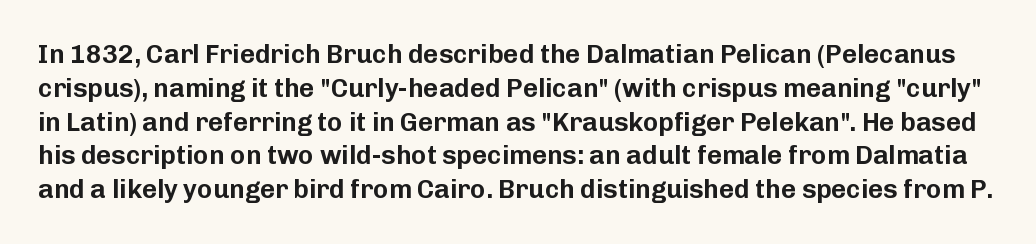
Reading down the column, the eye jumps a familiar distance to each next line. Italic? Not at all — the glyphs are vertical. Characters follow at the spacing the type designer built in. The zone under the glyphs is completely vacant.
